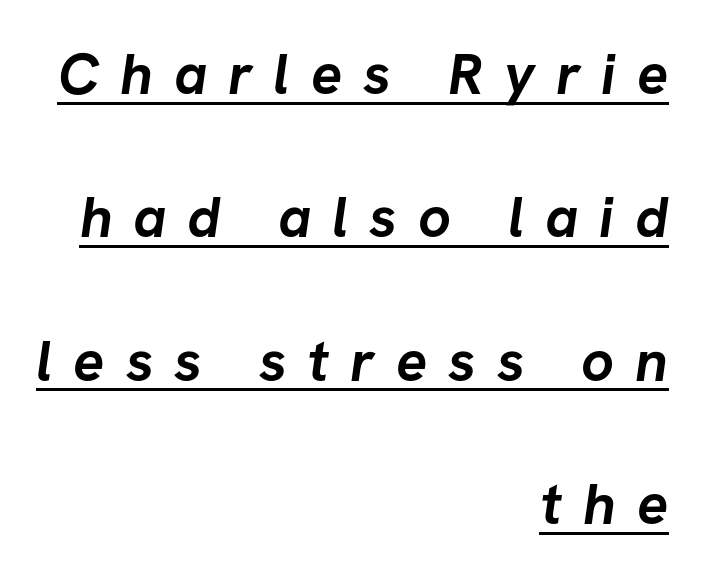
Rows of type keep a wide berth in the vertical direction. The passage shown has open, widely tracked lettering throughout. You can see a thin bar hugging the bottom of the glyphs. Caption: multi-line text, flush right, ragged left. Character widths vary here, with narrow letters taking less room than wide ones.
